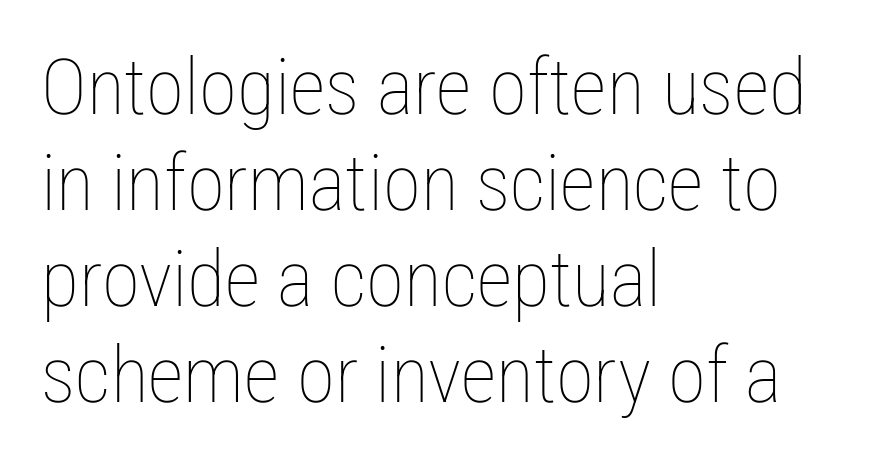
Q: Is the text bold? A: No.
Q: Is the text italic (slanted)? A: No, it is upright.
Q: Is the text underlined? A: No.
Q: How is the paragraph aligned? A: Left-aligned.
Q: Is the spacing between letters normal or unusually wide? A: Normal.
Q: Width (condensed, normal, or wide)? A: Condensed.
Q: Stroke contrast? A: Low.
Q: x-height? A: Medium.
Q: Monospaced? A: No.
